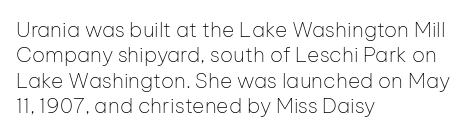
{"italic": "no", "bold": "no", "underline": "no", "align": "left", "line_spacing_ratio": 1.21, "letter_spacing": "normal", "letter_spacing_em": 0.0, "glyph_px": 21}
